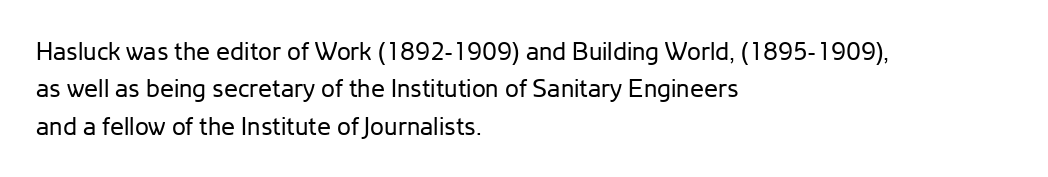
In CSS terms this would be text-align: left. Descenders are the only things crossing below the line. One glance says typical: line gaps are just what's usual. This is the regular roman posture of the typeface.
